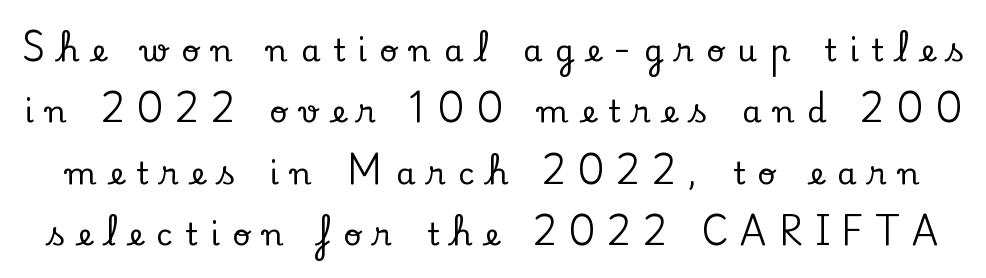
{"italic": "no", "width": "normal", "stroke_contrast": "low", "x_height": "small", "monospaced": "no", "underline": "no", "line_spacing": "loose", "line_spacing_ratio": 1.98, "letter_spacing": "wide", "letter_spacing_em": 0.41, "glyph_px": 31}
